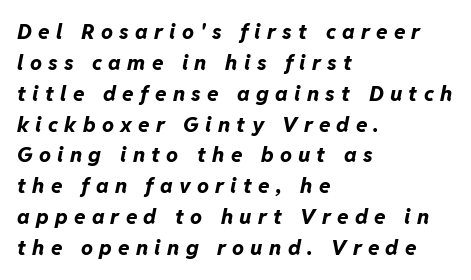
Casual observation: everything's shoved over to the left. Leading: standard. Unmarked baselines from the first word to the last. You could only call the tracking loose — the letters float apart. Slanted lettering throughout. Chunky letters — that's bold for sure.
